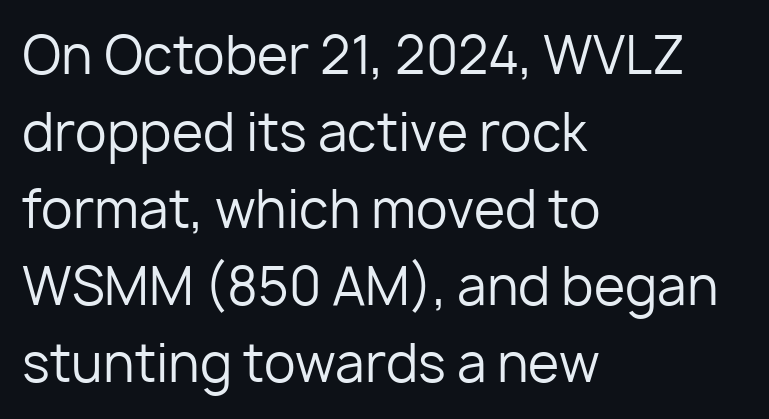
The image shows 51 px regular-weight sans-serif type, upright; set left-aligned, normal line spacing (1.51x), normal letter spacing, not underlined; low stroke contrast and a medium x-height.
